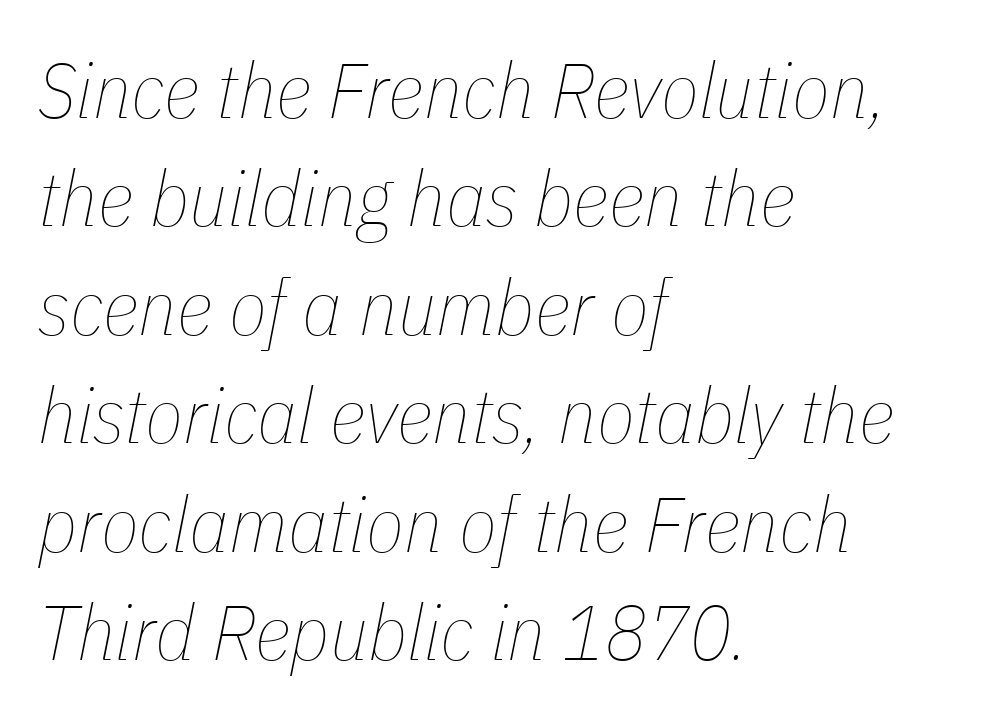
The image shows 78 px thin, condensed type, italic (leaning right); set left-aligned, normal line spacing (1.39x), normal letter spacing, not underlined; low stroke contrast and a medium x-height.
